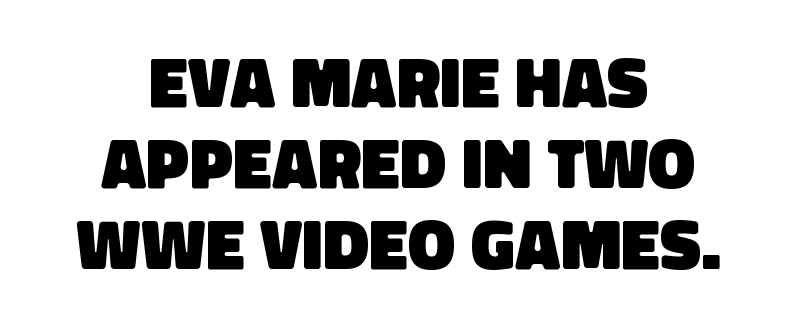
{"serif": "no", "bold": "yes", "weight": "heavy", "width": "normal", "stroke_contrast": "low", "x_height": "large", "monospaced": "no", "underline": "no", "align": "center", "line_spacing": "tight", "line_spacing_ratio": 1.14, "letter_spacing": "normal", "letter_spacing_em": 0.0, "glyph_px": 71}
